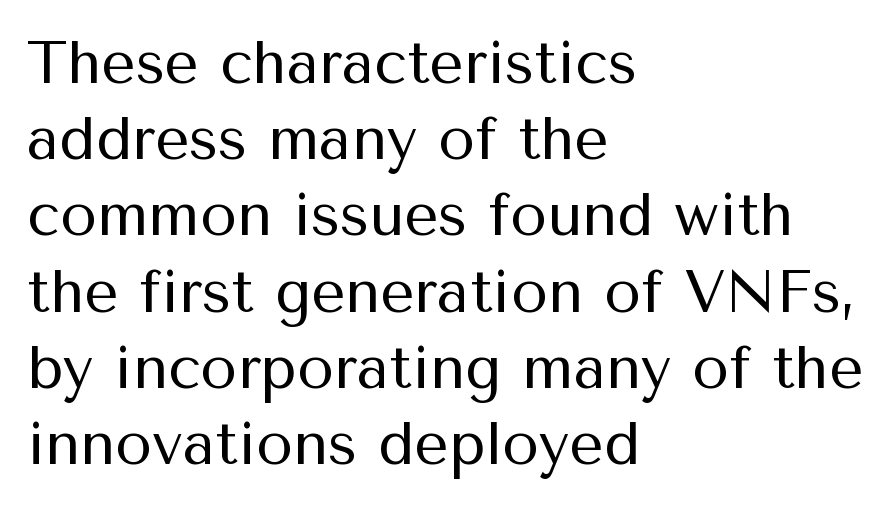
Tall strokes in this sample are plumb rather than angled. Spacing verdict: proportional, widths tailored to each character. Caption: face not bold, strokes unweighted. Words appear dense and cohesive because spacing is normal.
